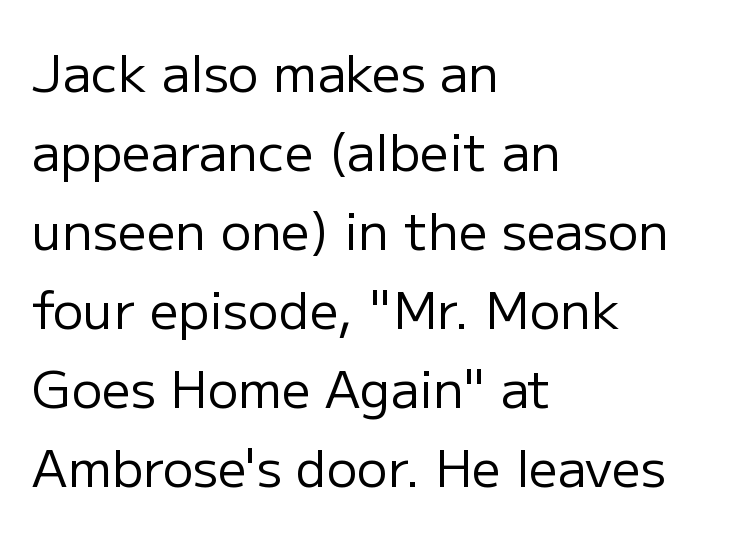
The passage shown has conventional tracking throughout. Where is the straight margin? On the left. Grotesque or geometric, the face here clearly has no serifs. One glance says typical: line gaps are just what's usual. The passage shown is typed in a proportional face where columns would drift. Check under the words: just untouched page.
